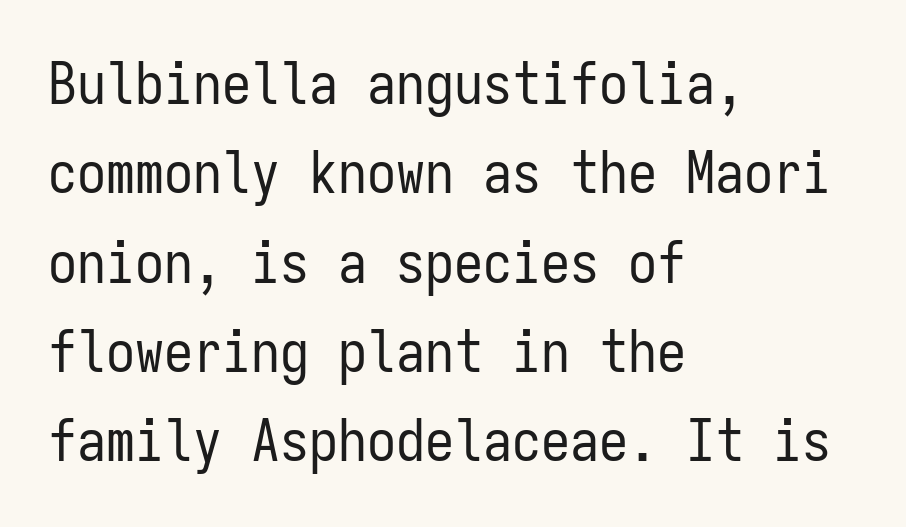
Q: Is the text bold? A: No.
Q: Is the text italic (slanted)? A: No, it is upright.
Q: Is the typeface a serif or a sans-serif typeface? A: Sans-serif.
Q: Is the text underlined? A: No.
Q: How is the paragraph aligned? A: Left-aligned.
Q: Is the spacing between letters normal or unusually wide? A: Normal.
Q: Is the spacing between lines tight, normal or loose? A: Normal.
Q: Width (condensed, normal, or wide)? A: Condensed.
Q: Stroke contrast? A: Low.
Q: x-height? A: Medium.
Q: Monospaced? A: Yes.
